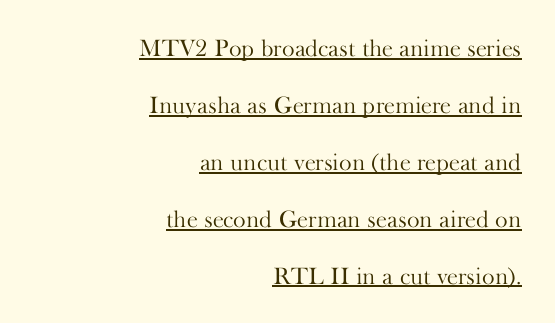
Counters stay open thanks to moderate or lighter strokes. Check the space under the baseline: a stroke is drawn there. The text block is weighted toward the right margin, trailing off unevenly leftward. Ascenders rise straight up at ninety degrees. You could call the tracking neutral — neither tight nor loose.
